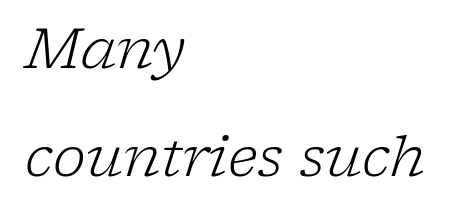
The image shows 56 px light serif type, italic (leaning right); set left-aligned, loose line spacing (1.93x), normal letter spacing, not underlined; low stroke contrast and a medium x-height.
